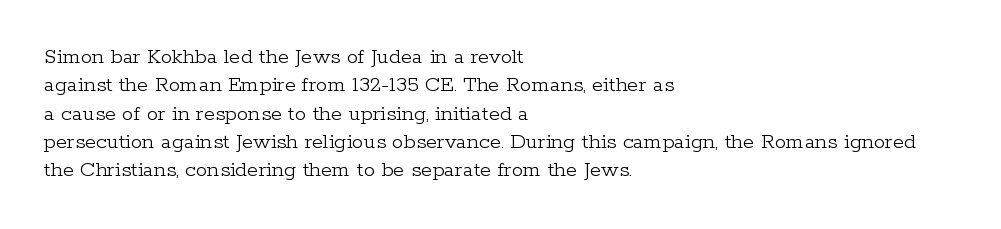
Q: Is the text bold? A: No.
Q: Is the text italic (slanted)? A: No, it is upright.
Q: Is the text underlined? A: No.
Q: How is the paragraph aligned? A: Left-aligned.
Q: Is the spacing between letters normal or unusually wide? A: Normal.
